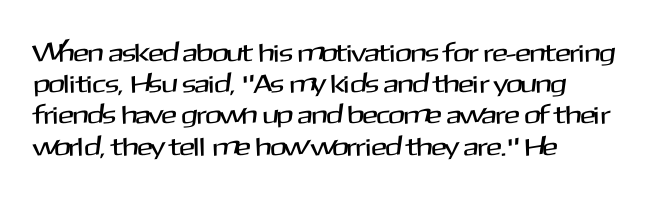
The image shows 26 px text type, upright; set left-aligned, line spacing 1.2x, normal letter spacing, not underlined.
